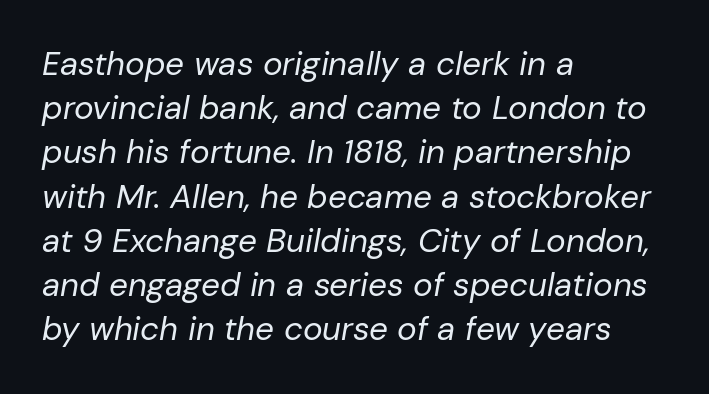
{"italic": "yes", "lean": "right", "slant_degrees": 10, "bold": "no", "weight": "regular", "width": "normal", "stroke_contrast": "low", "x_height": "medium", "monospaced": "no", "underline": "no", "align": "left", "line_spacing": "normal", "line_spacing_ratio": 1.34, "letter_spacing": "normal", "letter_spacing_em": 0.0, "glyph_px": 33}
